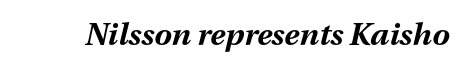
Q: Is the text bold? A: Yes.
Q: Is the text italic (slanted)? A: Yes, it leans right by about 13 degrees.
Q: Is the text underlined? A: No.
Q: Is the spacing between letters normal or unusually wide? A: Normal.
Q: Width (condensed, normal, or wide)? A: Normal.
Q: Stroke contrast? A: Medium.
Q: x-height? A: Medium.
Q: Monospaced? A: No.
